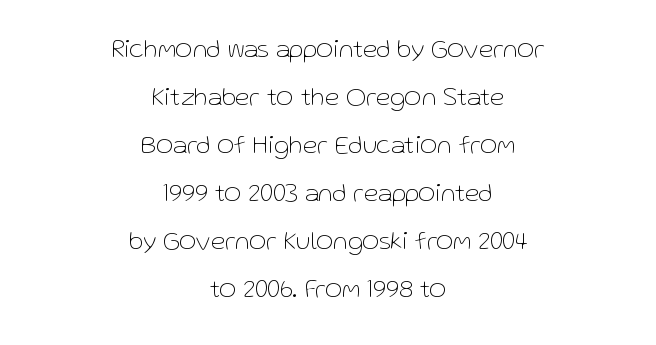
{"italic": "no", "bold": "no", "underline": "no", "align": "center", "line_spacing_ratio": 1.85, "letter_spacing": "normal", "letter_spacing_em": 0.0, "glyph_px": 26}
